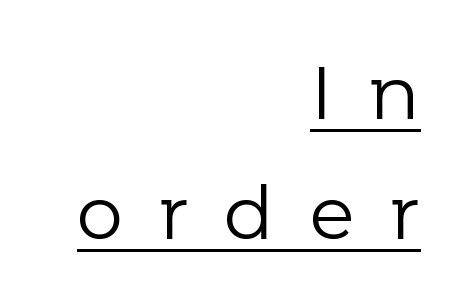
{"serif": "no", "italic": "no", "bold": "no", "weight": "regular", "width": "normal", "stroke_contrast": "low", "x_height": "medium", "monospaced": "no", "underline": "yes", "align": "right", "line_spacing": "normal", "line_spacing_ratio": 1.62, "letter_spacing": "wide", "letter_spacing_em": 0.48, "glyph_px": 74}
